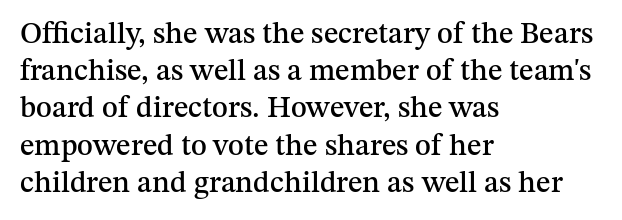
Each letter keeps its own natural width here, so spacing adapts to shape. Quick note: underline off. This rendering employs a face with finishing strokes, i.e., a serif. Short note: letters normally spaced. The paragraph shown leans on its left margin. These lines were composed using upright roman letters.
